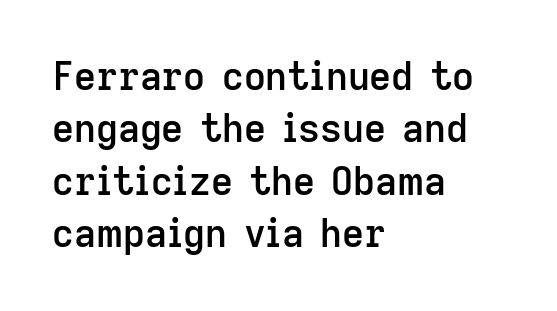
The image shows 38 px semibold sans-serif type, upright; set left-aligned, normal line spacing (1.38x), normal letter spacing, not underlined; low stroke contrast and a medium x-height.
